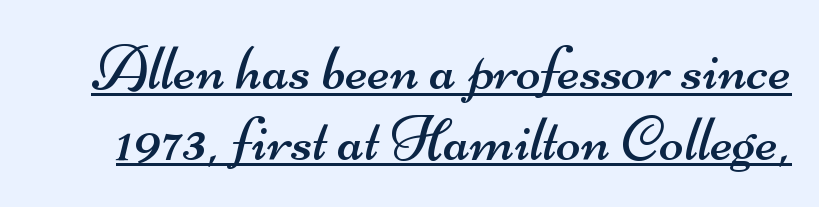
Compared with a typical body face, this is equally light or lighter still. The face used here is rendered with its standard letterfit. This sample uses a sans-serif face. The line-height multiplier appears low, near solid setting. The sample's only ornament is a line tracing under the words.
